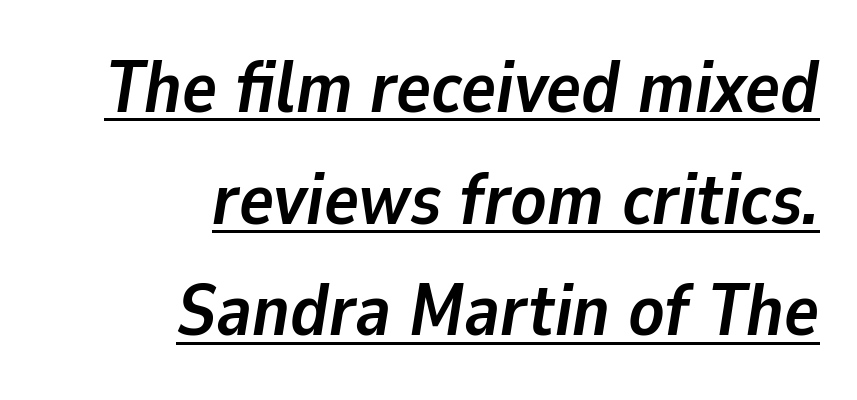
Looks like someone drew a line under every word here. This sample has the flowing, uneven cadence of proportional lettering. Evenly set lines give the paragraph a standard silhouette. The passage shown is emphatically bold. Each word holds together tightly as a unit, with standard inter-letter gaps.
